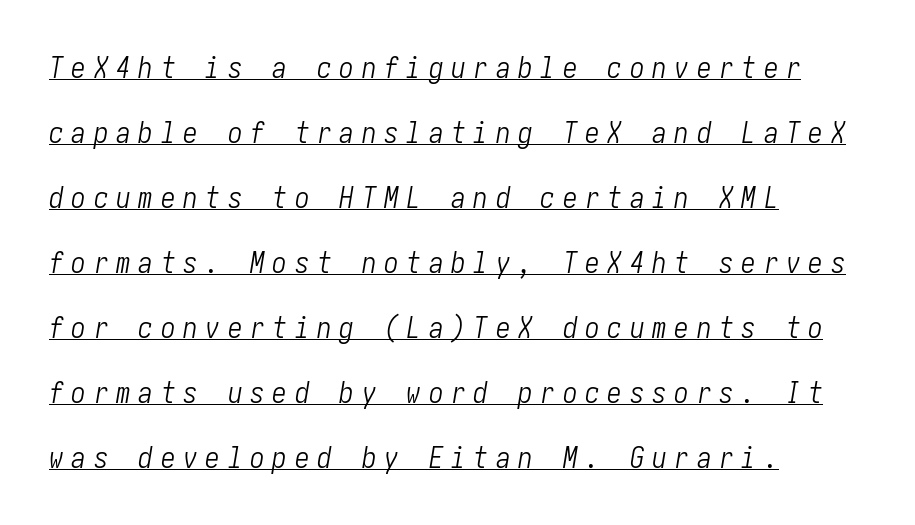
{"italic": "yes", "lean": "right", "slant_degrees": 10, "bold": "no", "weight": "light", "width": "condensed", "stroke_contrast": "low", "x_height": "medium", "underline": "yes", "align": "left", "line_spacing": "loose", "line_spacing_ratio": 2.24, "letter_spacing": "wide", "letter_spacing_em": 0.27, "glyph_px": 29}
